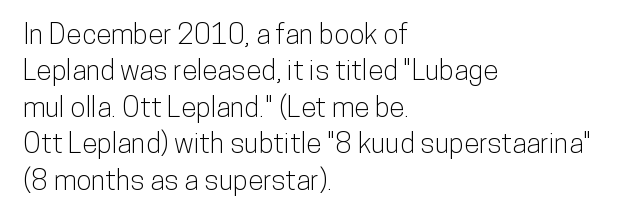
The image shows 28 px condensed sans-serif type, upright; set left-aligned, normal line spacing (1.3x), normal letter spacing, not underlined; low stroke contrast and a medium x-height.
